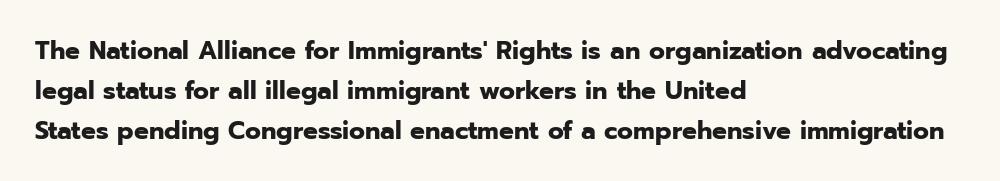
Q: Is the text bold? A: Yes.
Q: Is the text italic (slanted)? A: No, it is upright.
Q: Is the text underlined? A: No.
Q: How is the paragraph aligned? A: Left-aligned.
Q: Is the spacing between letters normal or unusually wide? A: Normal.
Q: Is the spacing between lines tight, normal or loose? A: Normal.
